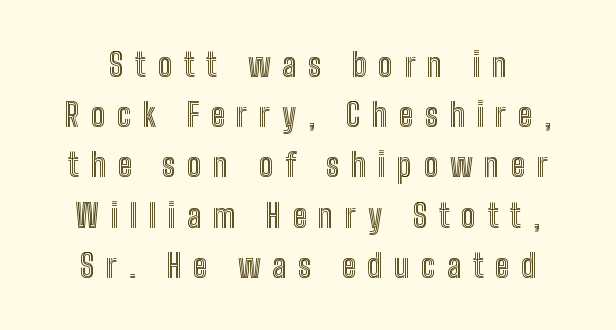
Q: Is the text italic (slanted)? A: No, it is upright.
Q: Is the text underlined? A: No.
Q: Is the spacing between letters normal or unusually wide? A: Unusually wide.
Q: Is the spacing between lines tight, normal or loose? A: Normal.
Q: Width (condensed, normal, or wide)? A: Condensed.
Q: x-height? A: Medium.
Q: Monospaced? A: No.
